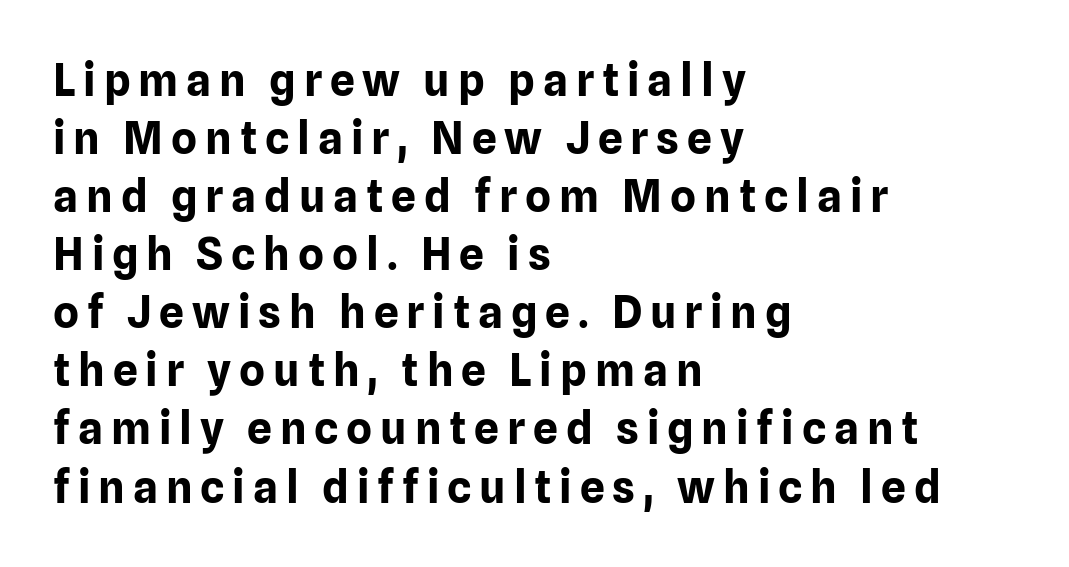
{"serif": "no", "italic": "no", "bold": "yes", "weight": "bold", "width": "normal", "stroke_contrast": "low", "x_height": "medium", "monospaced": "no", "underline": "no", "align": "left", "line_spacing": "normal", "line_spacing_ratio": 1.32, "glyph_px": 44}
